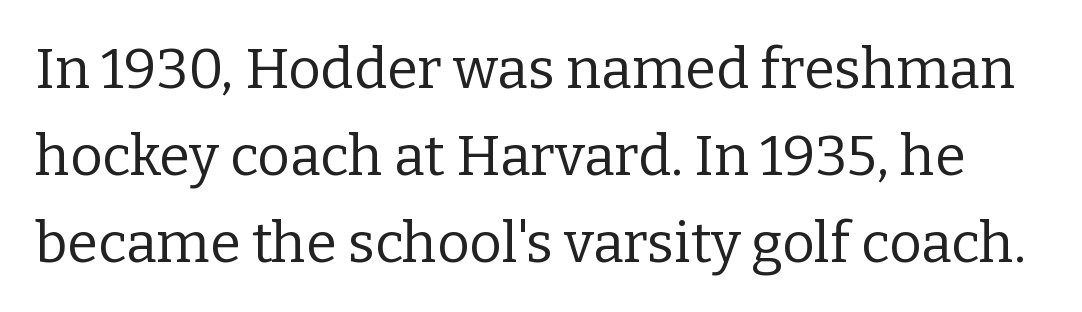
{"serif": "yes", "italic": "no", "bold": "no", "weight": "regular", "width": "normal", "stroke_contrast": "low", "x_height": "medium", "monospaced": "no", "underline": "no", "line_spacing": "normal", "line_spacing_ratio": 1.55, "letter_spacing": "normal", "letter_spacing_em": 0.0, "glyph_px": 56}
